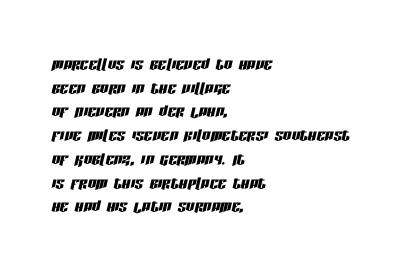
Q: Is the text italic (slanted)? A: Yes, it leans right by about 13 degrees.
Q: Is the text underlined? A: No.
Q: How is the paragraph aligned? A: Left-aligned.
Q: Is the spacing between letters normal or unusually wide? A: Normal.
Q: Is the spacing between lines tight, normal or loose? A: Tight.
